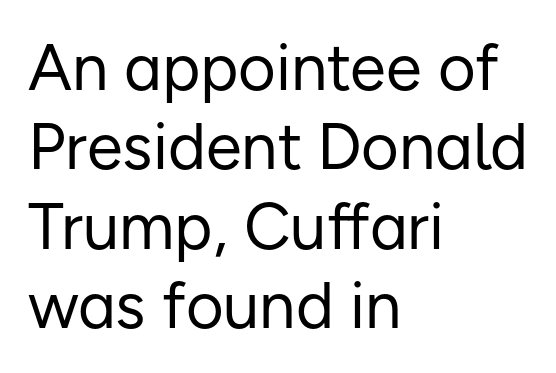
The image shows 65 px regular-weight sans-serif type, upright; set left-aligned, line spacing 1.22x, normal letter spacing, not underlined; low stroke contrast and a medium x-height.
